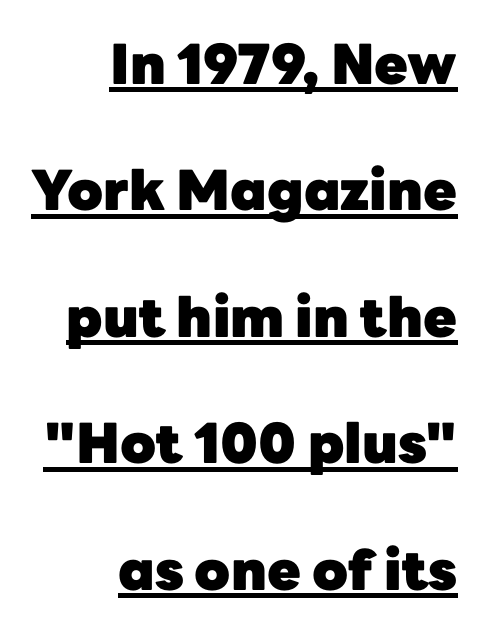
{"serif": "no", "italic": "no", "bold": "yes", "weight": "heavy", "width": "normal", "stroke_contrast": "low", "x_height": "medium", "monospaced": "no", "underline": "yes", "align": "right", "line_spacing": "loose", "line_spacing_ratio": 2.3, "letter_spacing": "normal", "letter_spacing_em": 0.0, "glyph_px": 55}
